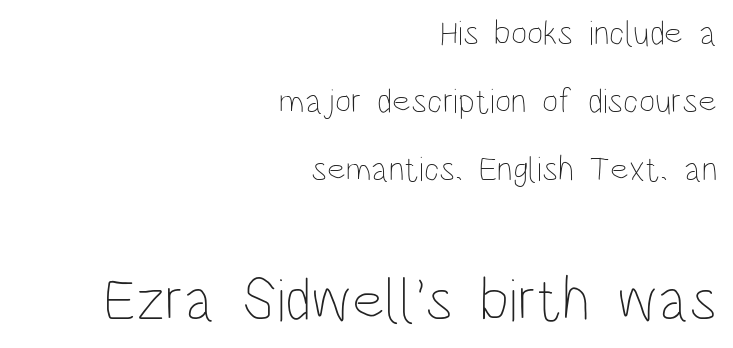
This rendering features lettering with no underline. This is roman type, the default non-slanted kind. The face used here appears at its bigger size in the lower chunk. Airy leading. Each letter keeps its own natural width here, so spacing adapts to shape.
